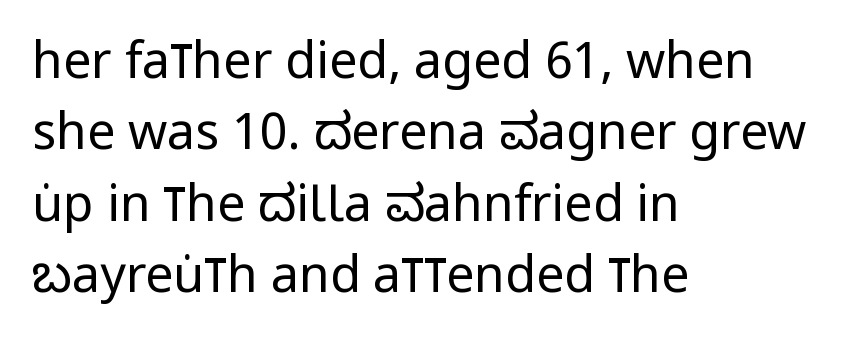
{"serif": "no", "italic": "no", "bold": "no", "weight": "regular", "width": "condensed", "stroke_contrast": "low", "x_height": "large", "monospaced": "no", "underline": "no", "align": "left", "line_spacing": "normal", "line_spacing_ratio": 1.43, "letter_spacing": "normal", "letter_spacing_em": 0.0, "glyph_px": 50}
